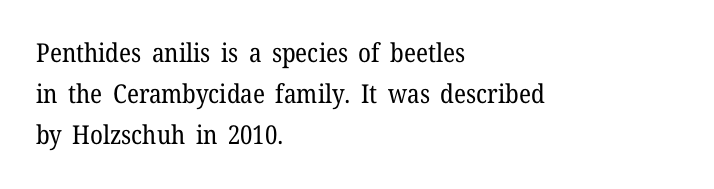
Q: Is the text bold? A: No.
Q: Is the text italic (slanted)? A: No, it is upright.
Q: Is the text underlined? A: No.
Q: How is the paragraph aligned? A: Left-aligned.
Q: Is the spacing between letters normal or unusually wide? A: Normal.
Q: Is the spacing between lines tight, normal or loose? A: Normal.
